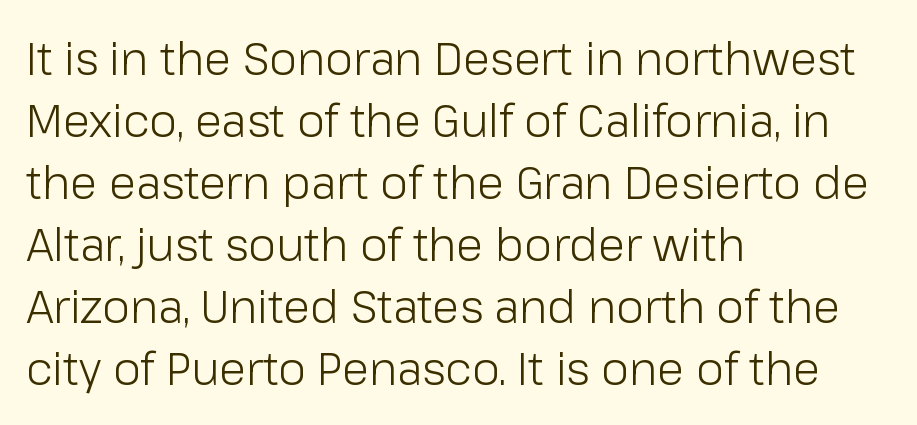
The image shows 45 px light sans-serif type, upright; set left-aligned, normal line spacing (1.38x), normal letter spacing, not underlined; low stroke contrast and a medium x-height.
